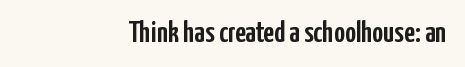
Rendered with straight, roman letterforms. The face used here is a sans, in the tradition of grotesques and geometrics. These lines are rendered in a variable-pitch font. A student would call this right alignment; a typographer would say flush right, rag left. A bare baseline throughout the passage.
